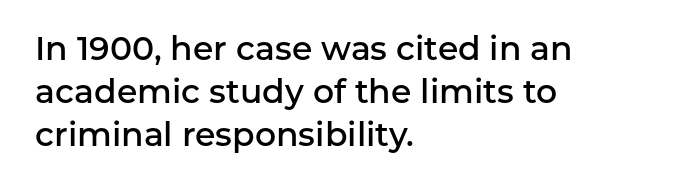
The image shows 33 px semibold sans-serif type, upright; set left-aligned, normal line spacing (1.3x), normal letter spacing, not underlined; low stroke contrast and a medium x-height.
